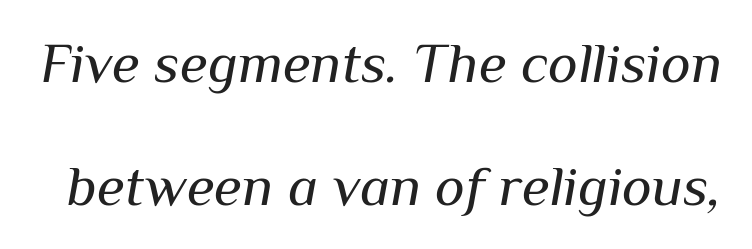
The image shows 57 px regular-weight type, italic (leaning right); set loose line spacing (2.16x), normal letter spacing, not underlined; medium stroke contrast and a medium x-height.
